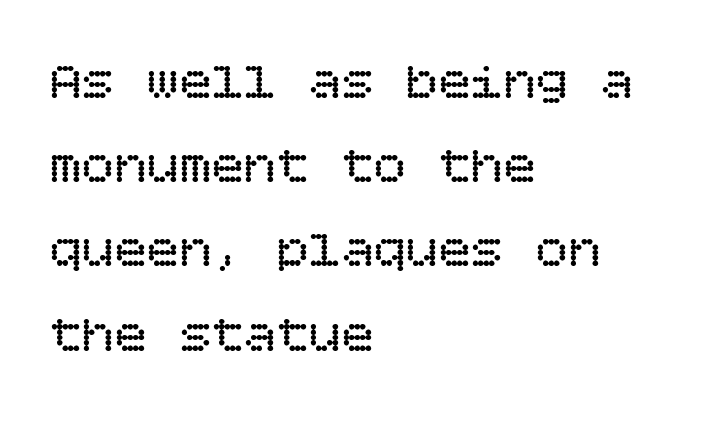
Q: Is the text bold? A: No.
Q: Is the text italic (slanted)? A: No, it is upright.
Q: Is the text underlined? A: No.
Q: How is the paragraph aligned? A: Left-aligned.
Q: Is the spacing between letters normal or unusually wide? A: Normal.
Q: Is the spacing between lines tight, normal or loose? A: Normal.
Q: Width (condensed, normal, or wide)? A: Normal.
Q: Stroke contrast? A: Low.
Q: x-height? A: Large.
